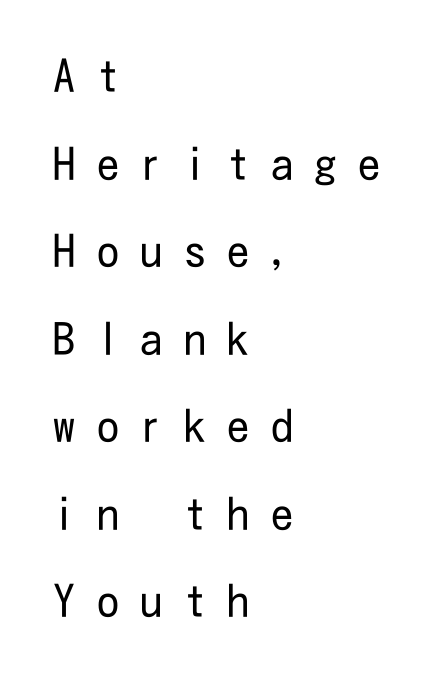
Q: Is the text bold? A: No.
Q: Is the text italic (slanted)? A: No, it is upright.
Q: Is the typeface a serif or a sans-serif typeface? A: Sans-serif.
Q: Is the text underlined? A: No.
Q: How is the paragraph aligned? A: Left-aligned.
Q: Is the spacing between letters normal or unusually wide? A: Unusually wide.
Q: Is the spacing between lines tight, normal or loose? A: Loose.
Q: Width (condensed, normal, or wide)? A: Condensed.
Q: Stroke contrast? A: Low.
Q: x-height? A: Medium.
